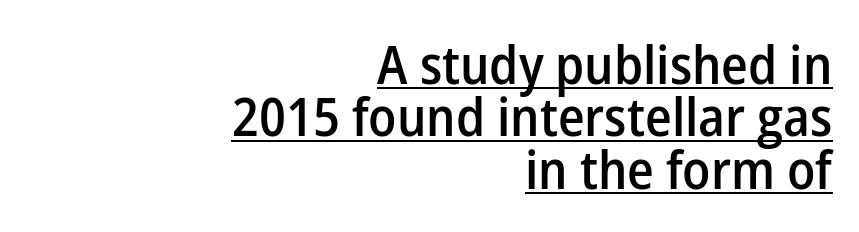
The image shows 53 px semibold sans-serif type, upright; set right-aligned, tight line spacing (0.99x), normal letter spacing, underlined; low stroke contrast and a medium x-height.
